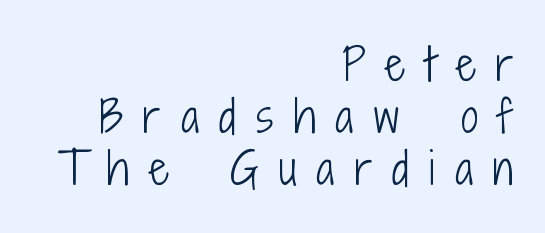
Q: Is the text bold? A: No.
Q: Is the text italic (slanted)? A: No, it is upright.
Q: Is the typeface a serif or a sans-serif typeface? A: Sans-serif.
Q: Is the text underlined? A: No.
Q: How is the paragraph aligned? A: Right-aligned.
Q: Is the spacing between letters normal or unusually wide? A: Unusually wide.
Q: Width (condensed, normal, or wide)? A: Condensed.
Q: Stroke contrast? A: Low.
Q: x-height? A: Medium.
Q: Monospaced? A: No.
